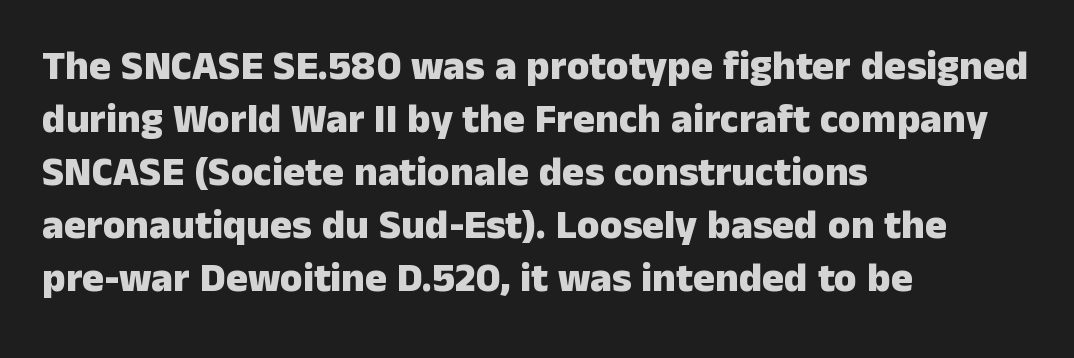
Beneath every word, the page is bare. You can tell from the bare stems that sans-serif type was used. Tall strokes in this sample are plumb rather than angled. Emphasis by weight is at full strength: bold. Leftover space on each line is placed entirely after the last word. Is this a fixed-width face? No — the glyphs have proportional, varying widths.
